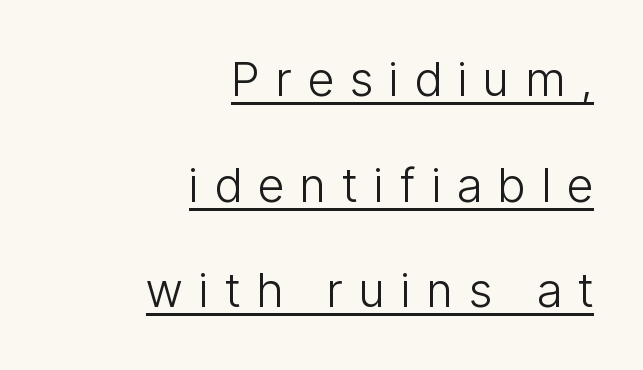
Q: Is the text bold? A: No.
Q: Is the text italic (slanted)? A: No, it is upright.
Q: Is the typeface a serif or a sans-serif typeface? A: Sans-serif.
Q: Is the text underlined? A: Yes.
Q: How is the paragraph aligned? A: Right-aligned.
Q: Is the spacing between letters normal or unusually wide? A: Unusually wide.
Q: Is the spacing between lines tight, normal or loose? A: Loose.
Q: Width (condensed, normal, or wide)? A: Condensed.
Q: Stroke contrast? A: Low.
Q: x-height? A: Medium.
Q: Monospaced? A: No.
